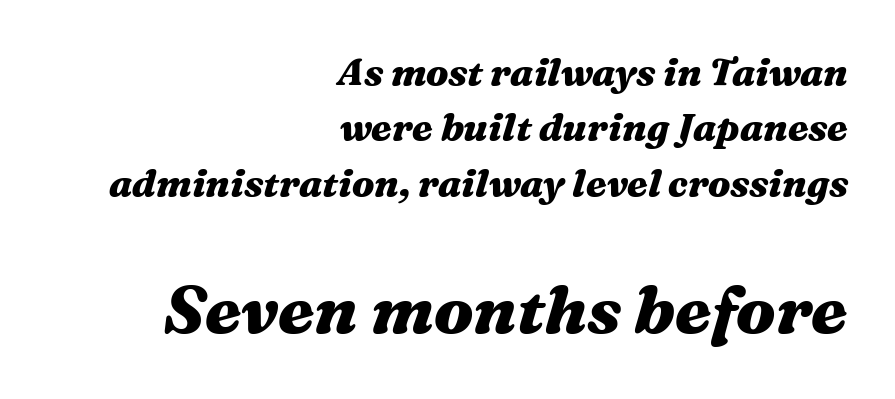
The image shows 67 px heavy, wide type, italic (leaning right); set right-aligned, normal line spacing (1.46x), normal letter spacing, not underlined; the second (bottom) block is 1.76x larger; medium stroke contrast and a medium x-height.
